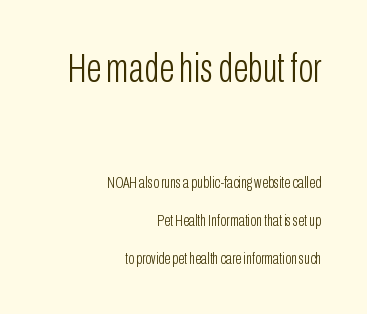
Is this a fixed-width face? No — the glyphs have proportional, varying widths. Weight: in the light-to-regular range. The lines are quadded right. Words appear dense and cohesive because spacing is normal. The zone under the glyphs is completely vacant.
